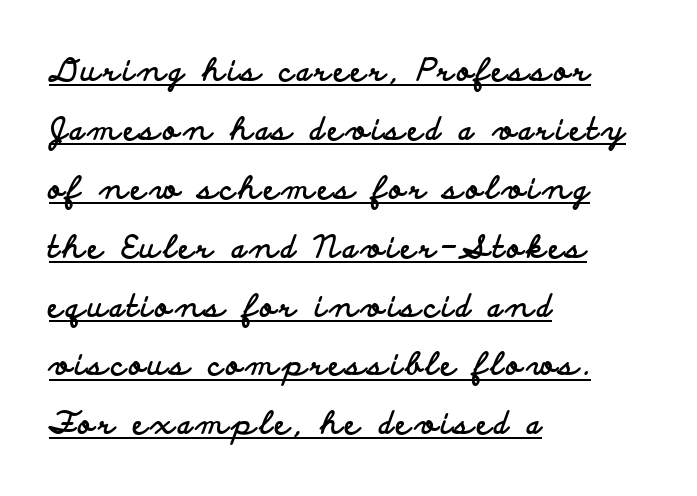
The lines are quadded left. Leading is clearly above the norm, producing a sparse column. On the weight axis this lands at bold, roughly 700. You can see a thin bar hugging the bottom of the glyphs. Typographically, this falls in the sans-serif category.
